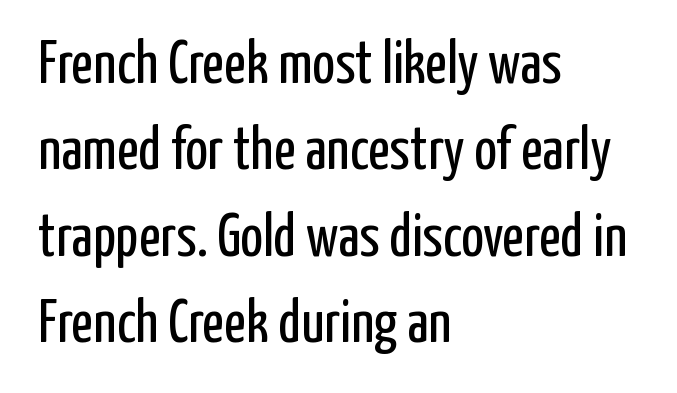
Q: Is the text bold? A: No.
Q: Is the text italic (slanted)? A: No, it is upright.
Q: Is the typeface a serif or a sans-serif typeface? A: Sans-serif.
Q: Is the text underlined? A: No.
Q: How is the paragraph aligned? A: Left-aligned.
Q: Is the spacing between letters normal or unusually wide? A: Normal.
Q: Is the spacing between lines tight, normal or loose? A: Normal.
Q: Width (condensed, normal, or wide)? A: Condensed.
Q: Stroke contrast? A: Low.
Q: x-height? A: Medium.
Q: Monospaced? A: No.
